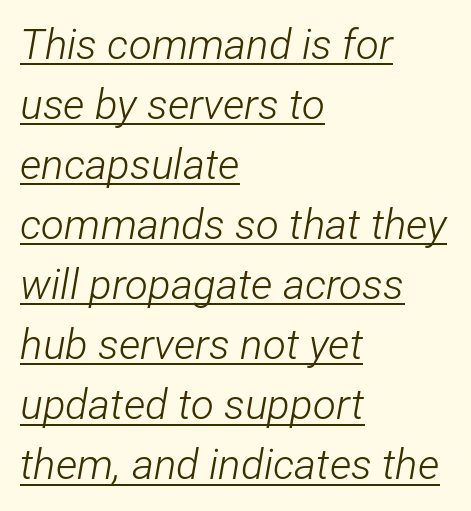
The face used here has a pronounced slope to its letters. Reading down the column, the eye jumps a familiar distance to each next line. No extra ink here — the face is not bold. The letters sit at their default tracking, neither squeezed nor spread. Is this a fixed-width face? No — the glyphs have proportional, varying widths. Where is the straight margin? On the left.
